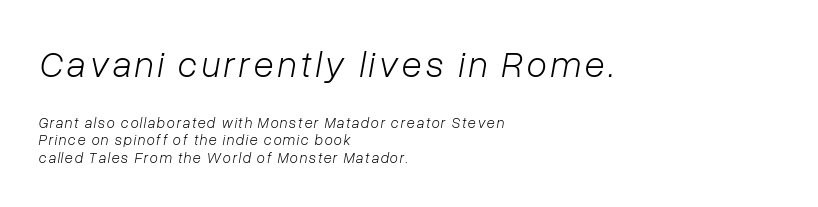
The image shows 37 px light type, italic (leaning right); set left-aligned, line spacing 1.19x, not underlined; the first (top) block is 2.47x larger; low stroke contrast and a medium x-height.
